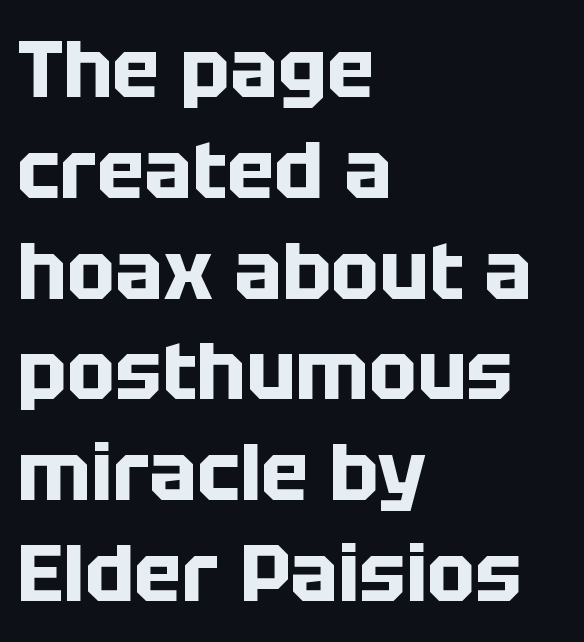
{"serif": "no", "italic": "no", "bold": "yes", "weight": "bold", "width": "normal", "stroke_contrast": "low", "x_height": "large", "monospaced": "no", "underline": "no", "align": "left", "line_spacing": "normal", "line_spacing_ratio": 1.26, "letter_spacing": "normal", "letter_spacing_em": 0.0, "glyph_px": 80}
